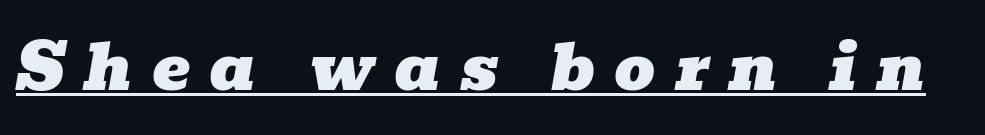
Q: Is the text italic (slanted)? A: Yes, it leans right by about 10 degrees.
Q: Is the typeface a serif or a sans-serif typeface? A: Serif.
Q: Is the text underlined? A: Yes.
Q: Is the spacing between letters normal or unusually wide? A: Unusually wide.
Q: Width (condensed, normal, or wide)? A: Wide.
Q: Stroke contrast? A: Low.
Q: x-height? A: Medium.
Q: Monospaced? A: No.
